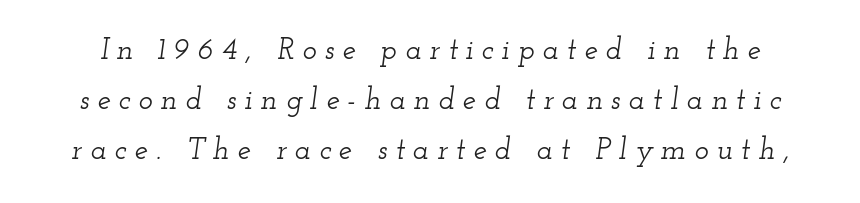
{"serif": "yes", "italic": "yes", "lean": "right", "slant_degrees": 12, "width": "wide", "stroke_contrast": "low", "x_height": "small", "monospaced": "no", "underline": "no", "line_spacing": "normal", "line_spacing_ratio": 1.66, "letter_spacing": "wide", "letter_spacing_em": 0.27, "glyph_px": 30}
